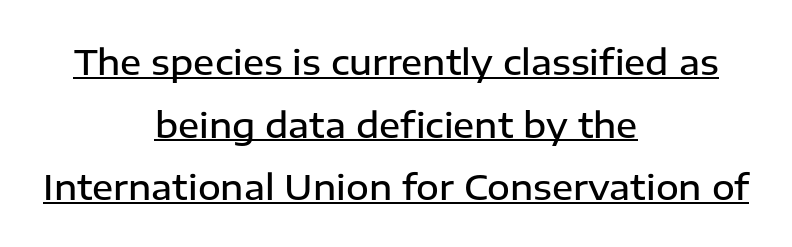
The image shows 35 px semibold sans-serif type, upright; set centered, line spacing 1.79x, normal letter spacing, underlined; low stroke contrast and a medium x-height.
